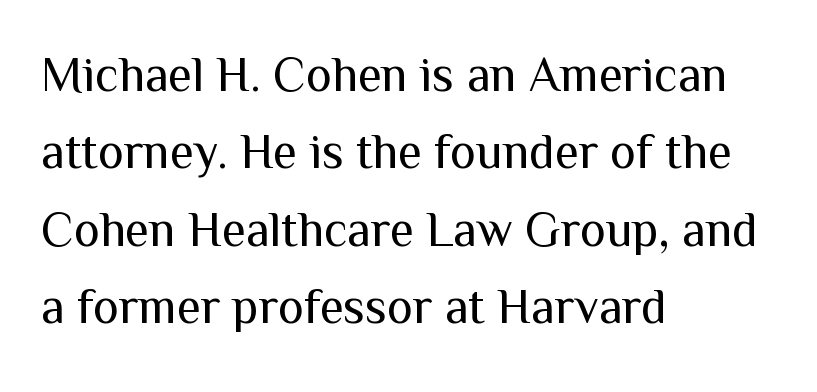
The image shows 49 px regular-weight sans-serif type, upright; set left-aligned, normal line spacing (1.58x), normal letter spacing, not underlined; medium stroke contrast and a medium x-height.
